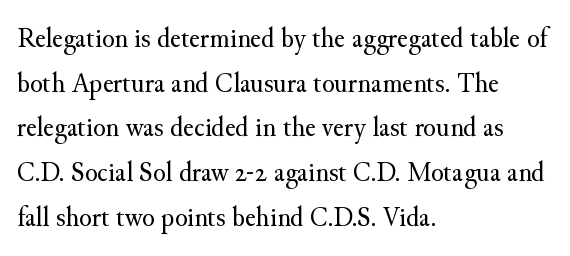
{"serif": "yes", "italic": "no", "bold": "no", "weight": "regular", "width": "normal", "stroke_contrast": "medium", "x_height": "small", "monospaced": "no", "underline": "no", "align": "left", "line_spacing": "normal", "line_spacing_ratio": 1.54, "letter_spacing": "normal", "letter_spacing_em": 0.0, "glyph_px": 29}
